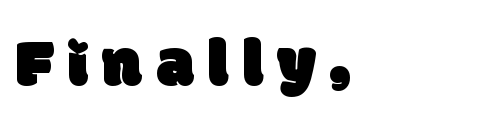
{"serif": "no", "width": "normal", "stroke_contrast": "low", "x_height": "large", "monospaced": "no", "underline": "no", "letter_spacing": "wide", "letter_spacing_em": 0.21, "glyph_px": 69}
